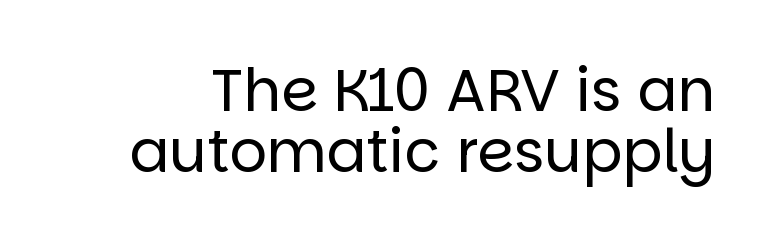
{"serif": "no", "italic": "no", "bold": "no", "weight": "regular", "width": "normal", "stroke_contrast": "low", "x_height": "large", "monospaced": "no", "underline": "no", "line_spacing": "tight", "line_spacing_ratio": 1.03, "letter_spacing": "normal", "letter_spacing_em": 0.0, "glyph_px": 59}
